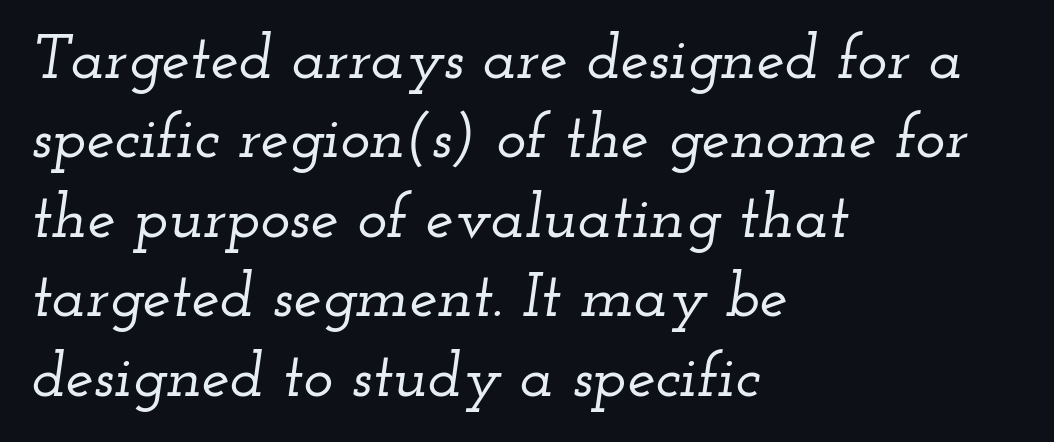
Q: Is the text italic (slanted)? A: Yes, it leans right by about 12 degrees.
Q: Is the typeface a serif or a sans-serif typeface? A: Serif.
Q: Is the text underlined? A: No.
Q: How is the paragraph aligned? A: Left-aligned.
Q: Is the spacing between letters normal or unusually wide? A: Normal.
Q: Is the spacing between lines tight, normal or loose? A: Normal.
Q: Width (condensed, normal, or wide)? A: Wide.
Q: Stroke contrast? A: Low.
Q: x-height? A: Small.
Q: Monospaced? A: No.
